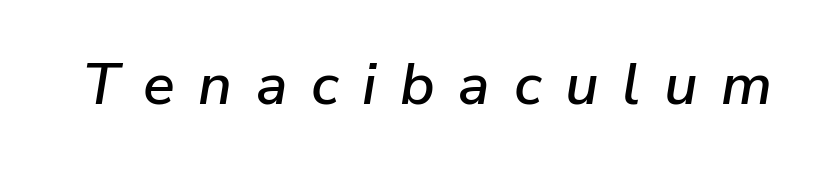
{"italic": "yes", "lean": "right", "slant_degrees": 9, "width": "normal", "stroke_contrast": "low", "x_height": "medium", "monospaced": "no", "underline": "no", "letter_spacing": "wide", "letter_spacing_em": 0.4, "glyph_px": 59}
